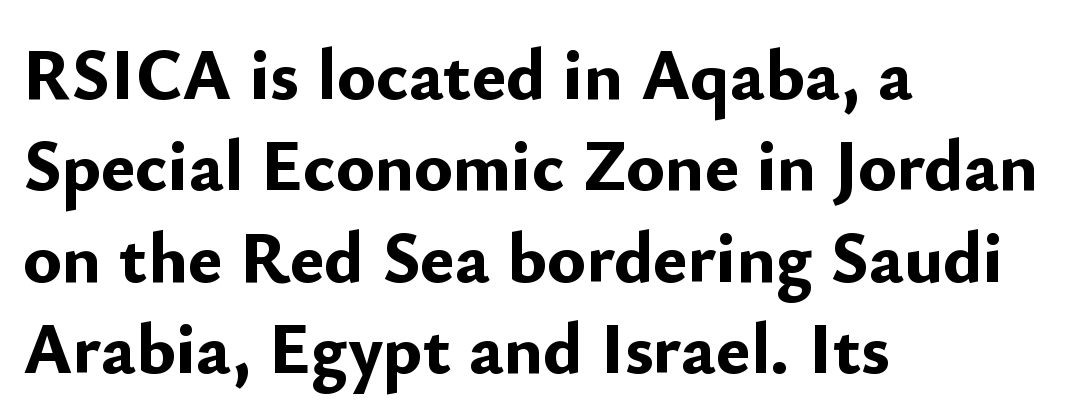
Q: Is the text bold? A: Yes.
Q: Is the text italic (slanted)? A: No, it is upright.
Q: Is the typeface a serif or a sans-serif typeface? A: Sans-serif.
Q: Is the text underlined? A: No.
Q: How is the paragraph aligned? A: Left-aligned.
Q: Is the spacing between letters normal or unusually wide? A: Normal.
Q: Is the spacing between lines tight, normal or loose? A: Normal.
Q: Width (condensed, normal, or wide)? A: Normal.
Q: Stroke contrast? A: Low.
Q: x-height? A: Small.
Q: Monospaced? A: No.
